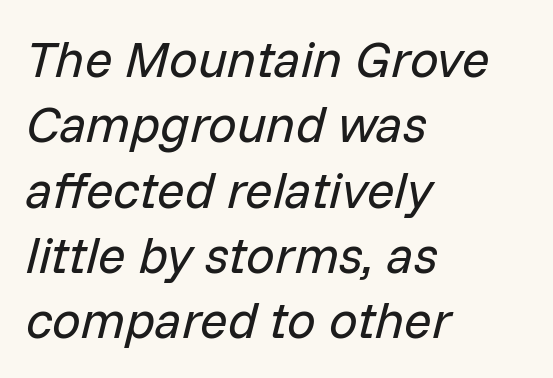
{"italic": "yes", "lean": "right", "slant_degrees": 14, "bold": "no", "weight": "regular", "width": "normal", "stroke_contrast": "low", "x_height": "medium", "monospaced": "no", "underline": "no", "align": "left", "line_spacing": "normal", "line_spacing_ratio": 1.28, "letter_spacing": "normal", "letter_spacing_em": 0.0, "glyph_px": 51}
